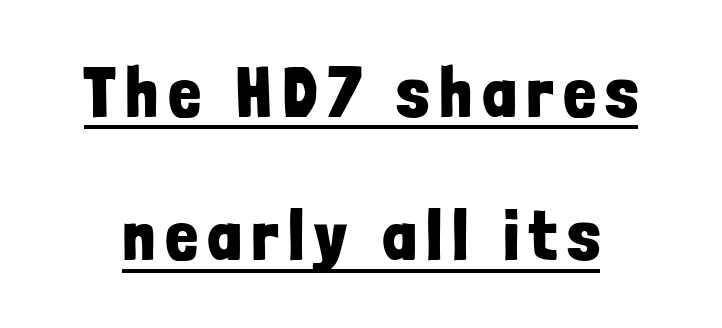
Q: Is the text bold? A: Yes.
Q: Is the text italic (slanted)? A: No, it is upright.
Q: Is the typeface a serif or a sans-serif typeface? A: Sans-serif.
Q: Is the text underlined? A: Yes.
Q: Is the spacing between lines tight, normal or loose? A: Loose.
Q: Width (condensed, normal, or wide)? A: Condensed.
Q: Stroke contrast? A: Low.
Q: x-height? A: Medium.
Q: Monospaced? A: No.
